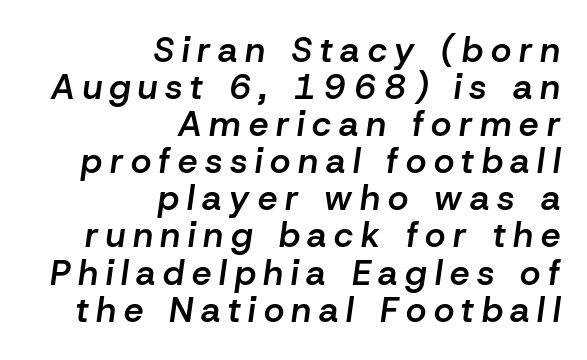
The lines in this sample share a right terminus and differ only in where they begin. These lines have a slow, spaced-out rhythm from letter to letter. If you measured baseline to baseline, you'd find a short distance. The passage shown leans; its letterforms are oblique. This is moderately heavy type, rendered in semibold. Spacing verdict: proportional, widths tailored to each character.
